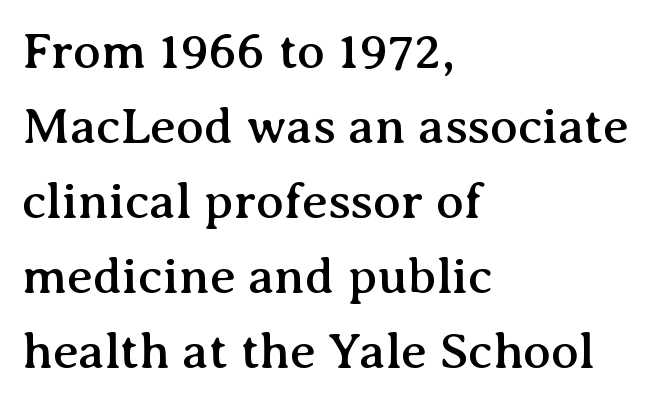
The image shows 51 px serif type, upright; set left-aligned, normal line spacing (1.47x), normal letter spacing, not underlined; medium stroke contrast and a medium x-height.
